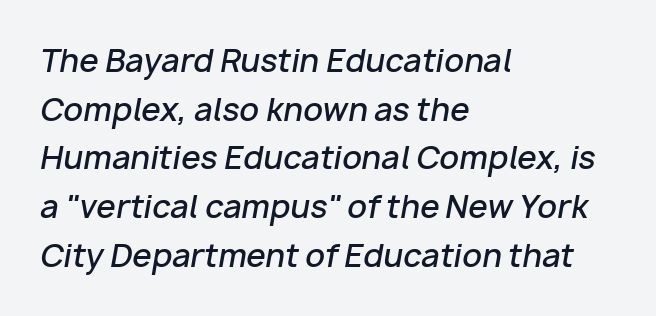
{"italic": "yes", "lean": "right", "slant_degrees": 10, "bold": "semi", "weight": "semibold", "width": "normal", "stroke_contrast": "low", "x_height": "medium", "monospaced": "no", "underline": "no", "align": "left", "line_spacing": "normal", "line_spacing_ratio": 1.57, "letter_spacing": "normal", "letter_spacing_em": 0.0, "glyph_px": 31}
